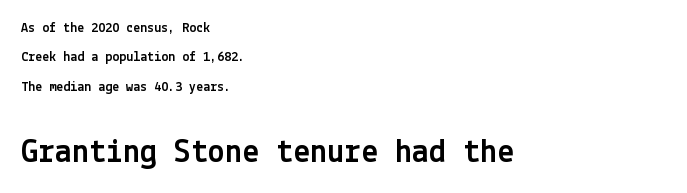
The horizontal fit of the characters is conventional and even. Just letters on the line, the space beneath them empty. Does the lettering tilt? It doesn't — this is upright. Each new line begins a long way beneath the previous one.
